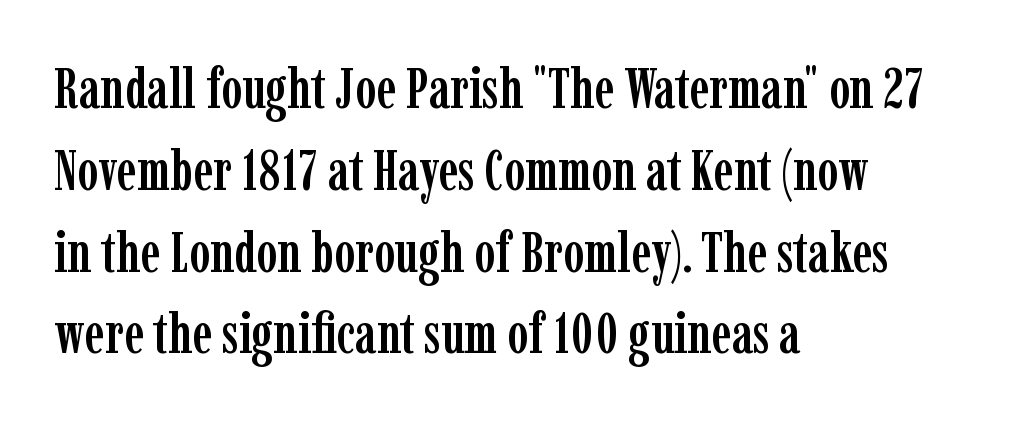
The face used here is seriffed, in the tradition of book romans. Proportional: the letters do not fall into vertical columns. If you drew a line through each stem, it would be perfectly vertical. Bare-footed words on every line. A classic flush-left, rag-right setting is used for this passage. Honestly, the letter spacing is just normal — you wouldn't notice it.
